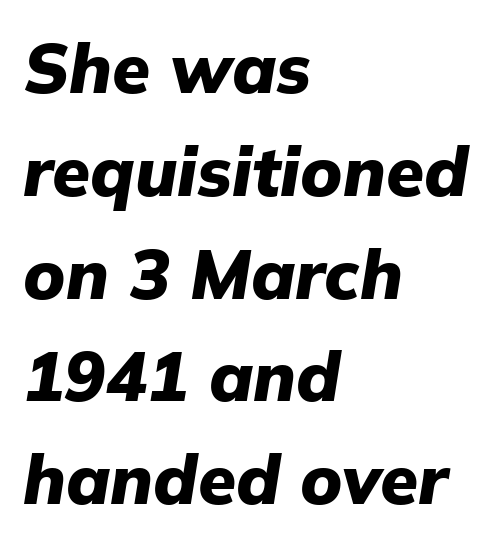
{"italic": "yes", "lean": "right", "slant_degrees": 9, "bold": "yes", "weight": "heavy", "width": "normal", "stroke_contrast": "low", "x_height": "medium", "monospaced": "no", "underline": "no", "align": "left", "line_spacing": "normal", "line_spacing_ratio": 1.49, "letter_spacing": "normal", "letter_spacing_em": 0.0, "glyph_px": 69}
